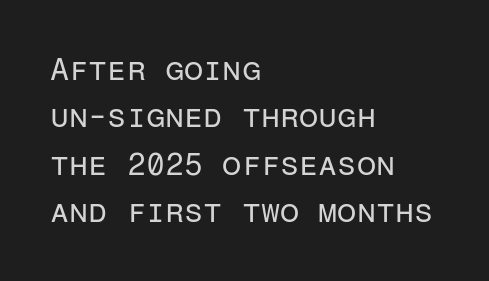
Tracking here is standard; glyphs follow each other at the usual distance. Stroke thickness stays within the range of a standard reading face or lighter. Stroke terminals: plain, sans-serif. The typesetter chose a ragged-right arrangement here. These lines sit exactly where default settings would place them. Check under the words: just untouched page.
